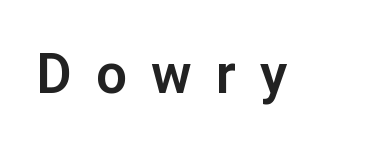
You could only call the tracking loose — the letters float apart. Notice how the stems are strictly vertical — no italics here. The letters advance in unequal steps, a hallmark of proportional type. Classification — sans serif. Check the space under the baseline: it is left empty.
